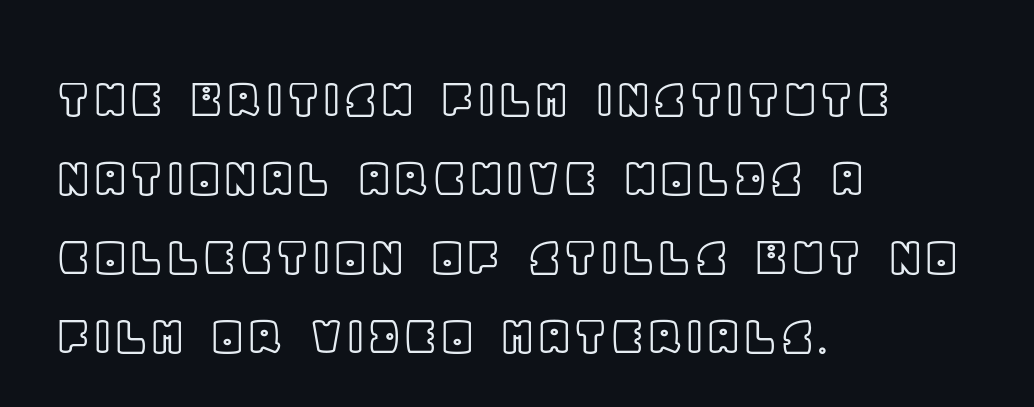
Q: Is the text italic (slanted)? A: No, it is upright.
Q: Is the text underlined? A: No.
Q: How is the paragraph aligned? A: Left-aligned.
Q: Is the spacing between letters normal or unusually wide? A: Normal.
Q: Is the spacing between lines tight, normal or loose? A: Normal.
Q: Width (condensed, normal, or wide)? A: Normal.
Q: x-height? A: Large.
Q: Monospaced? A: No.
